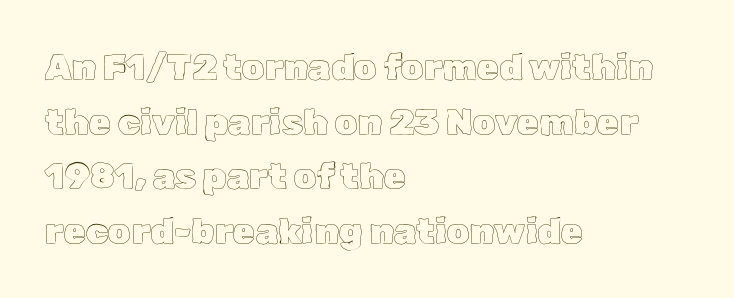
Look at the tracking — it's just the regular setting, nothing added. Interline gaps are of average width in this sample. Check the space under the baseline: it is left empty. Every row of glyphs begins at an identical x-position on the left. The passage shown is typed in a proportional face where columns would drift. A typesetter would mark this as roman, not italic.
